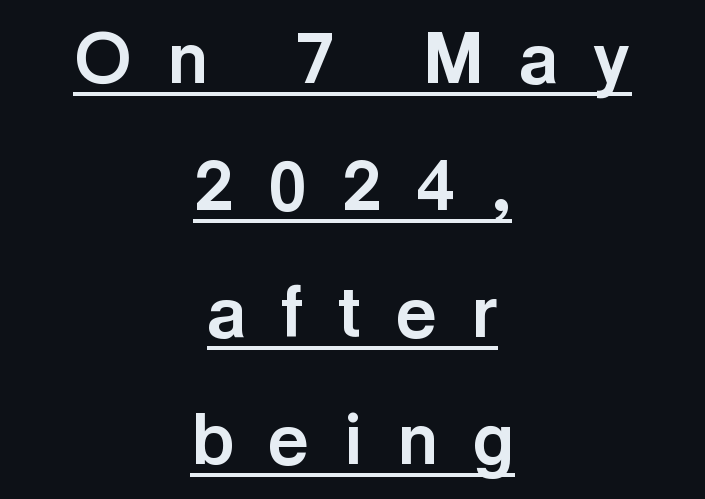
The image shows 71 px bold sans-serif type, upright; set centered, line spacing 1.79x, unusually wide letter spacing (+0.49 em), underlined; a medium x-height.
